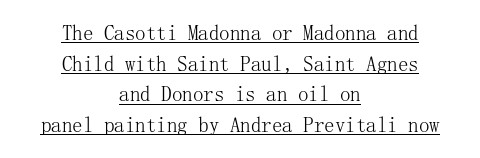
The image shows 21 px text type, upright; set centered, normal line spacing (1.46x), normal letter spacing, underlined.
